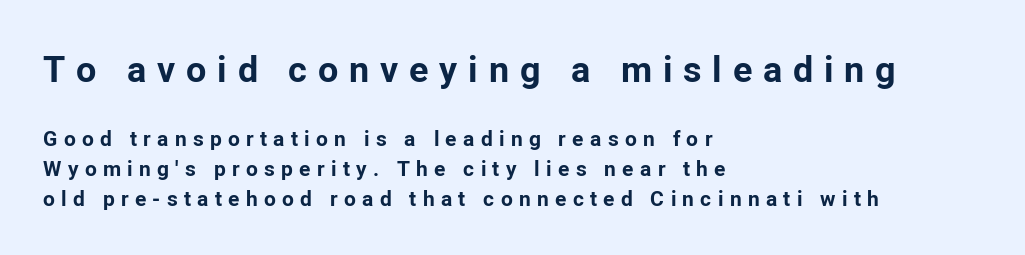
{"serif": "no", "italic": "no", "bold": "yes", "weight": "bold", "width": "normal", "stroke_contrast": "low", "x_height": "medium", "monospaced": "no", "underline": "no", "align": "left", "line_spacing": "normal", "line_spacing_ratio": 1.42, "letter_spacing": "wide", "letter_spacing_em": 0.3, "larger_block": "first", "size_ratio": 1.71, "glyph_px": 36}
